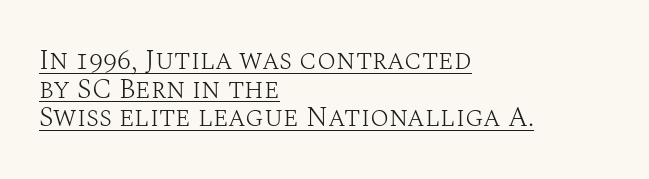
Q: Is the text bold? A: No.
Q: Is the text italic (slanted)? A: No, it is upright.
Q: Is the typeface a serif or a sans-serif typeface? A: Serif.
Q: Is the text underlined? A: Yes.
Q: How is the paragraph aligned? A: Left-aligned.
Q: Is the spacing between letters normal or unusually wide? A: Normal.
Q: Is the spacing between lines tight, normal or loose? A: Tight.
Q: Width (condensed, normal, or wide)? A: Normal.
Q: Stroke contrast? A: Medium.
Q: x-height? A: Large.
Q: Monospaced? A: No.
